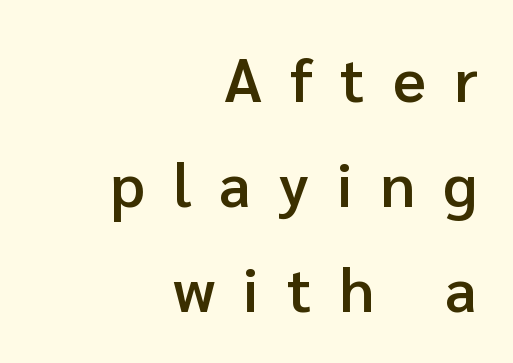
Q: Is the text bold? A: Semi-bold.
Q: Is the text italic (slanted)? A: No, it is upright.
Q: Is the typeface a serif or a sans-serif typeface? A: Sans-serif.
Q: Is the text underlined? A: No.
Q: How is the paragraph aligned? A: Right-aligned.
Q: Is the spacing between letters normal or unusually wide? A: Unusually wide.
Q: Width (condensed, normal, or wide)? A: Normal.
Q: Stroke contrast? A: Low.
Q: x-height? A: Medium.
Q: Monospaced? A: No.
